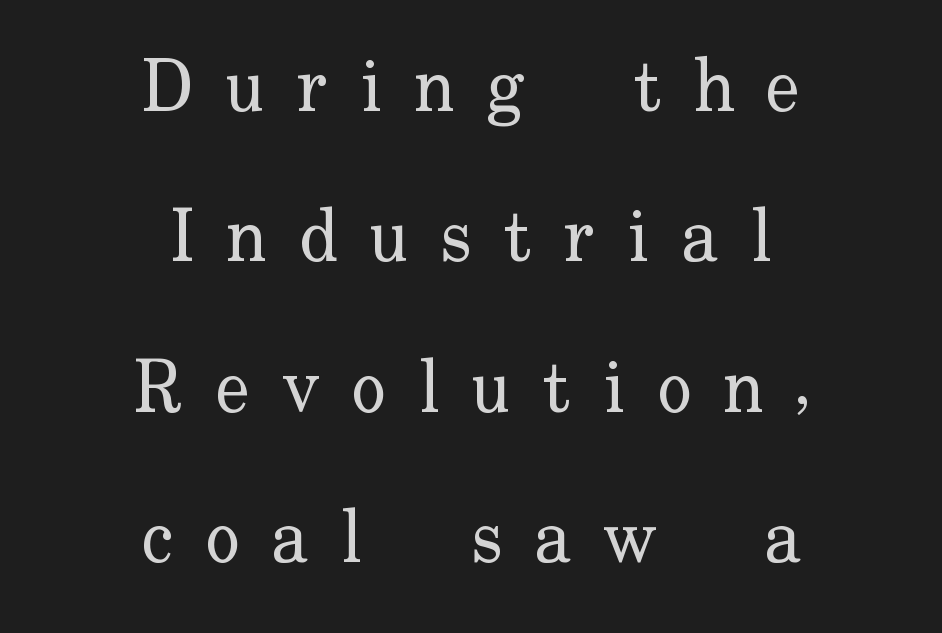
Character widths vary here, with narrow letters taking less room than wide ones. Is this a heavy cut? Hardly; it is regular or lighter. Has an underline been added? It has not. Neither beginnings nor endings align; midpoints do. Between one letter and the next there's a generous, obvious gap. You can tell it's not italic because the verticals are truly vertical.
